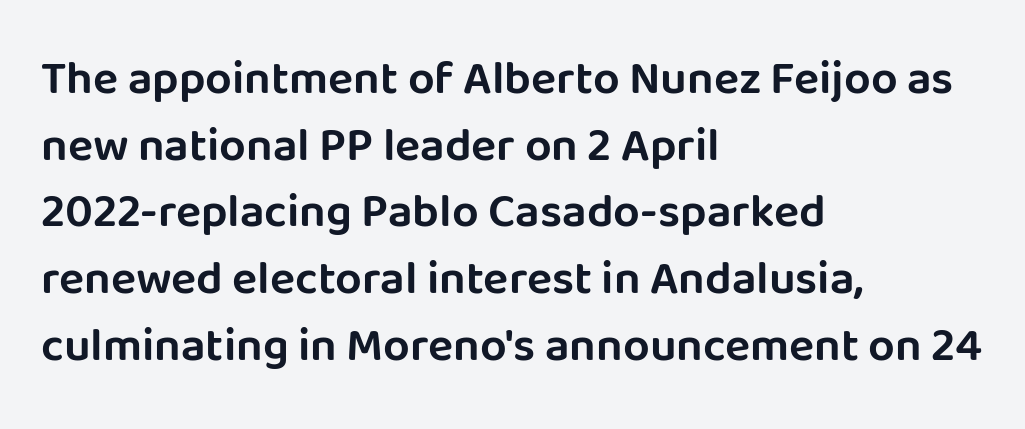
The image shows 47 px sans-serif type, upright; set left-aligned, normal line spacing (1.42x), normal letter spacing, not underlined; low stroke contrast and a large x-height.
